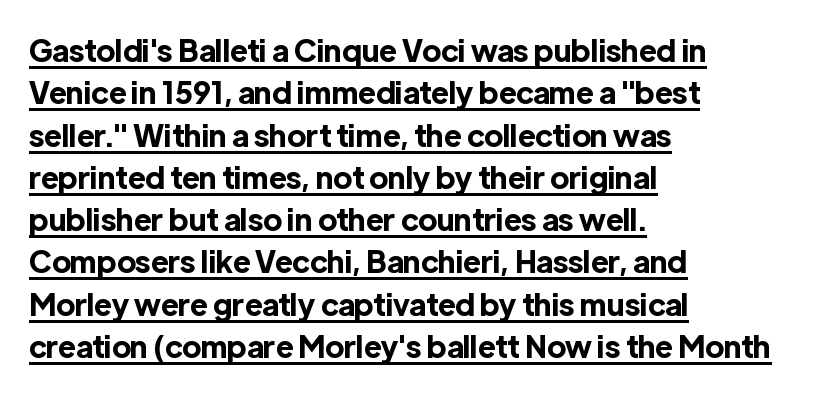
The image shows 30 px bold sans-serif type, upright; set left-aligned, normal line spacing (1.41x), normal letter spacing, underlined; a medium x-height.
